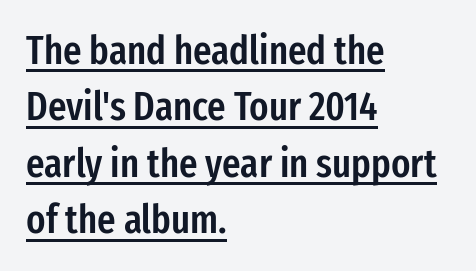
Q: Is the text bold? A: Semi-bold.
Q: Is the text italic (slanted)? A: No, it is upright.
Q: Is the typeface a serif or a sans-serif typeface? A: Sans-serif.
Q: Is the text underlined? A: Yes.
Q: How is the paragraph aligned? A: Left-aligned.
Q: Is the spacing between letters normal or unusually wide? A: Normal.
Q: Is the spacing between lines tight, normal or loose? A: Normal.
Q: Width (condensed, normal, or wide)? A: Condensed.
Q: Stroke contrast? A: Low.
Q: x-height? A: Medium.
Q: Monospaced? A: No.
